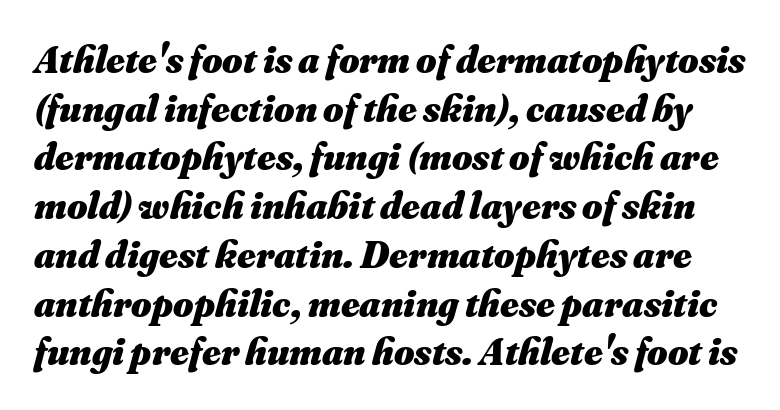
{"italic": "yes", "lean": "right", "slant_degrees": 16, "bold": "yes", "weight": "heavy", "width": "normal", "stroke_contrast": "medium", "x_height": "small", "monospaced": "no", "underline": "no", "line_spacing": "normal", "line_spacing_ratio": 1.25, "letter_spacing": "normal", "letter_spacing_em": 0.0, "glyph_px": 39}
